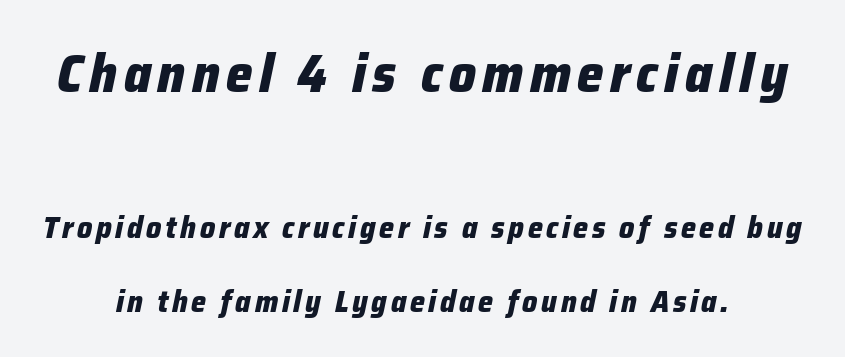
Q: Is the text bold? A: Yes.
Q: Is the text italic (slanted)? A: Yes, it leans right by about 12 degrees.
Q: Is the text underlined? A: No.
Q: Is the spacing between lines tight, normal or loose? A: Loose.
Q: Which block of text is set in a larger size, the first (top) or the second (bottom)? A: The first (top) one.
Q: Width (condensed, normal, or wide)? A: Normal.
Q: Stroke contrast? A: Low.
Q: x-height? A: Medium.
Q: Monospaced? A: No.
